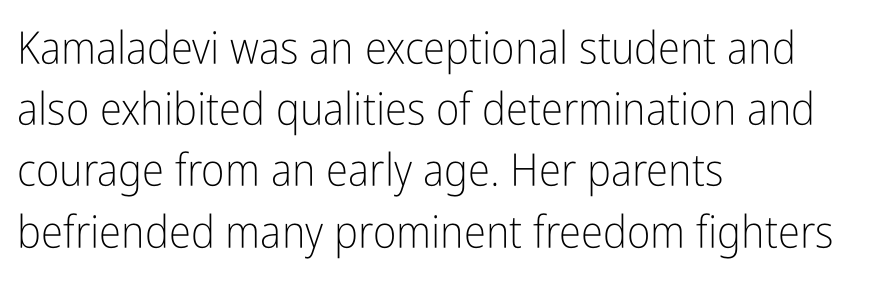
The image shows 45 px light, condensed sans-serif type, upright; set left-aligned, normal line spacing (1.36x), normal letter spacing, not underlined; low stroke contrast and a medium x-height.
